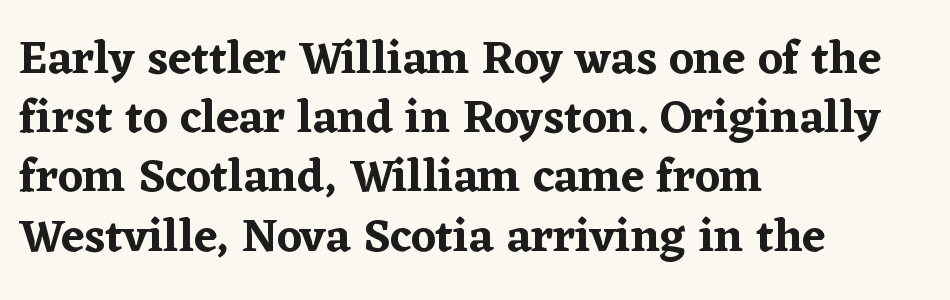
The gaps between neighbouring characters are ordinary and unremarkable. Note the varied advance widths — an 'i' is clearly narrower than an 'm'. Check the space under the baseline: it is left empty. This rendering employs a face with finishing strokes, i.e., a serif. The rendering uses a moderate line-height, typical for paragraphs. The typography opts for an upright posture over an oblique one.
